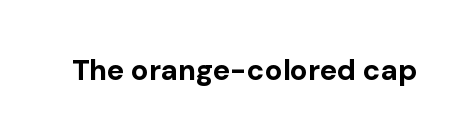
Q: Is the text bold? A: Yes.
Q: Is the text italic (slanted)? A: No, it is upright.
Q: Is the typeface a serif or a sans-serif typeface? A: Sans-serif.
Q: Is the text underlined? A: No.
Q: Is the spacing between letters normal or unusually wide? A: Normal.
Q: Width (condensed, normal, or wide)? A: Normal.
Q: Stroke contrast? A: Low.
Q: x-height? A: Medium.
Q: Monospaced? A: No.
